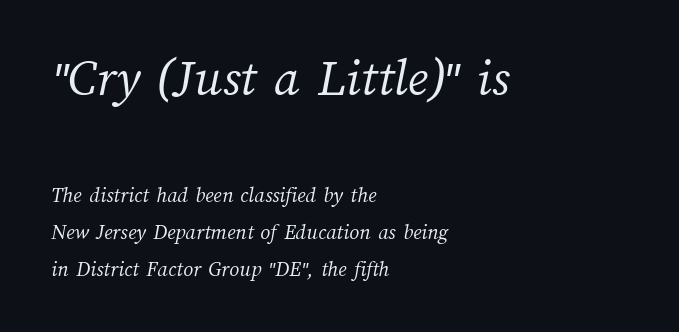
Bare-footed words on every line. Layout note: lines flush left. The face used here is proportionally spaced, like ordinary book or web type. Rows of type keep a routine distance in the vertical direction. Here the first block reads like a headline and the second like body copy. Short note: letters normally spaced.
